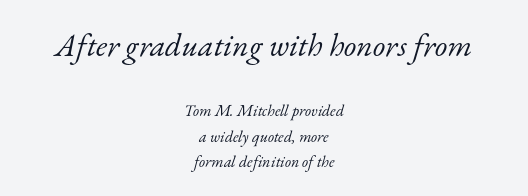
Type style note: has serifs. Note the varied advance widths — an 'i' is clearly narrower than an 'm'. The type is set solid horizontally, with unmodified tracking. Both edges are ragged and mirror each other, which tells us the setting is centered. Bare-footed words on every line.
